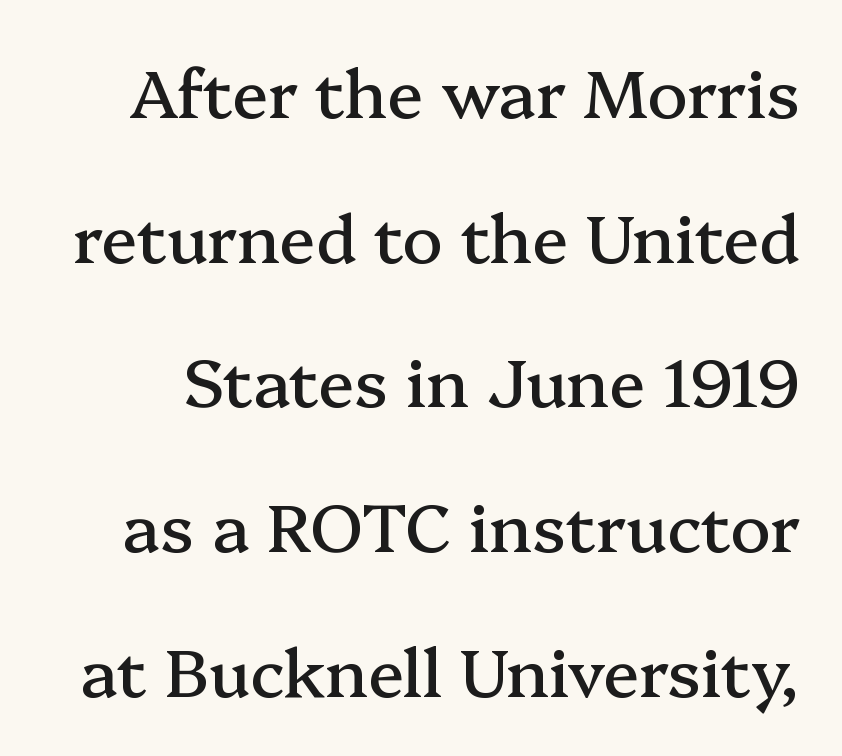
{"serif": "yes", "italic": "no", "width": "normal", "stroke_contrast": "medium", "x_height": "medium", "monospaced": "no", "underline": "no", "line_spacing": "loose", "line_spacing_ratio": 2.16, "letter_spacing": "normal", "letter_spacing_em": 0.0, "glyph_px": 67}
